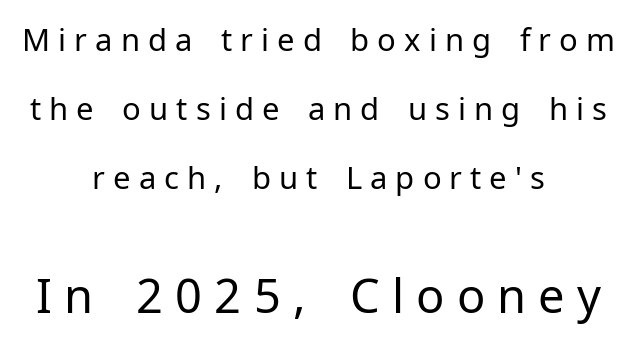
Stems and bowls with no extra thickness — not bold. Reading down the block, each line starts at a different indent, mirrored at its end. Rule under the text: the space is simply empty. These lines are rendered in a variable-pitch font. I'd call this a sans setting — the letters go barefoot.
